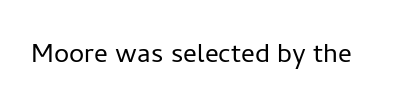
The image shows 34 px light sans-serif type, upright; set normal letter spacing, not underlined; low stroke contrast and a medium x-height.
